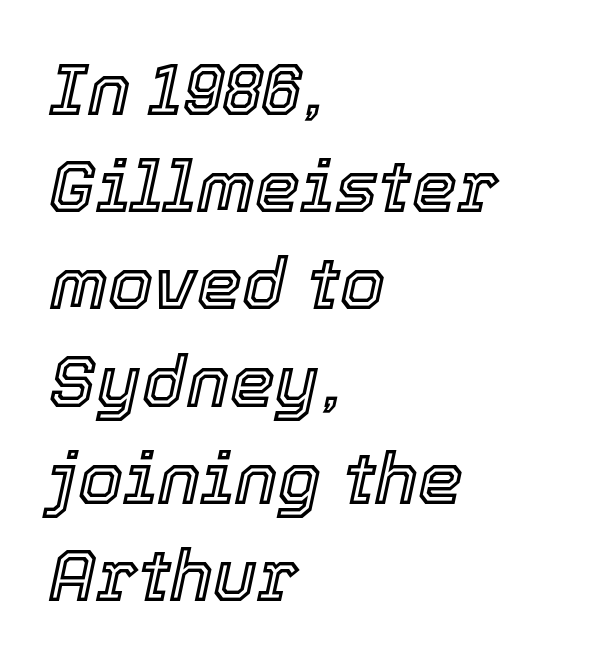
{"italic": "yes", "lean": "right", "slant_degrees": 12, "width": "normal", "x_height": "medium", "monospaced": "no", "underline": "no", "align": "left", "line_spacing": "normal", "line_spacing_ratio": 1.35, "letter_spacing": "normal", "letter_spacing_em": 0.0, "glyph_px": 72}
